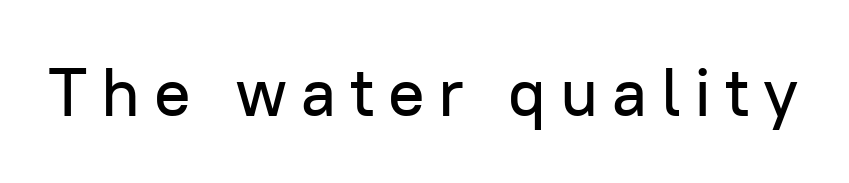
The image shows 68 px sans-serif type, upright; set unusually wide letter spacing (+0.2 em), not underlined; low stroke contrast and a medium x-height.
